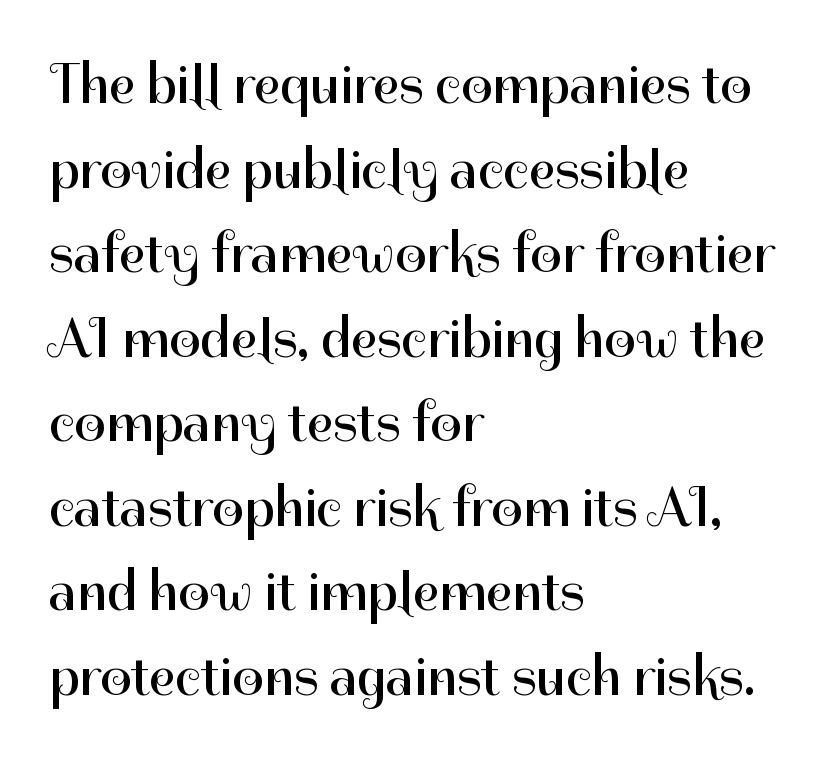
What kind of face is this? One without serifs — a sans. Line starts are locked; line ends wander. Every character sits straight up, as roman type does. Short note: letters normally spaced. Note the varied advance widths — an 'i' is clearly narrower than an 'm'.
